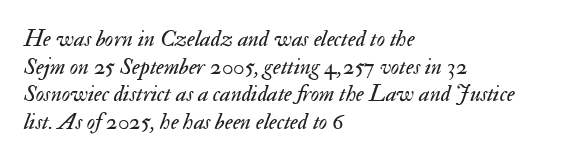
The image shows 23 px text type, italic (leaning right); set left-aligned, line spacing 1.2x, normal letter spacing, not underlined.
